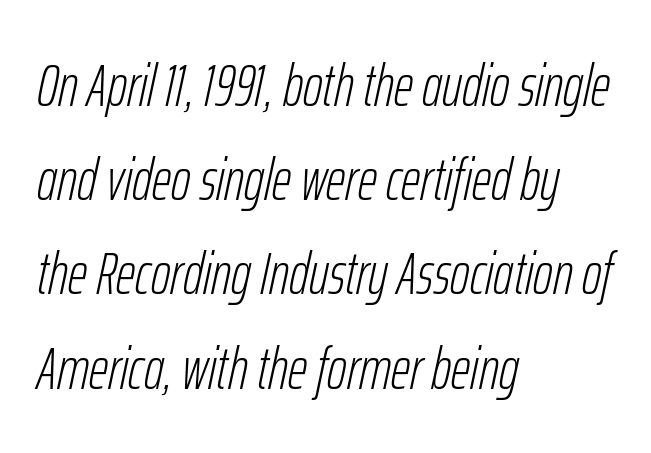
Q: Is the text bold? A: No.
Q: Is the text italic (slanted)? A: Yes, it leans right by about 12 degrees.
Q: Is the text underlined? A: No.
Q: How is the paragraph aligned? A: Left-aligned.
Q: Is the spacing between letters normal or unusually wide? A: Normal.
Q: Is the spacing between lines tight, normal or loose? A: Normal.
Q: Width (condensed, normal, or wide)? A: Condensed.
Q: Stroke contrast? A: Low.
Q: x-height? A: Medium.
Q: Monospaced? A: No.
